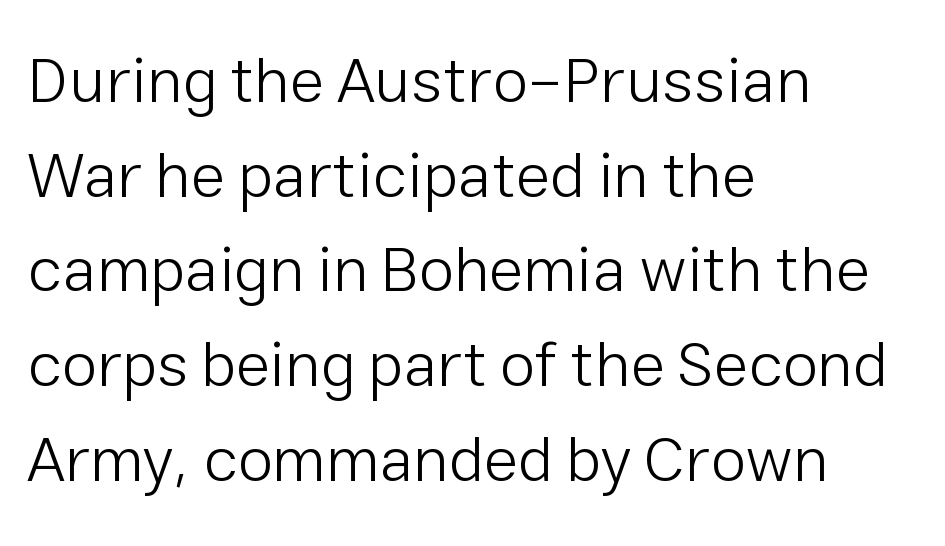
The image shows 64 px light sans-serif type, upright; set left-aligned, normal line spacing (1.48x), normal letter spacing, not underlined; low stroke contrast and a medium x-height.
